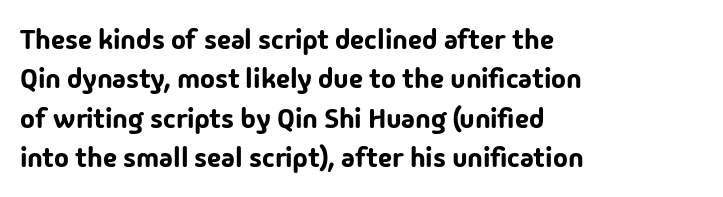
{"serif": "no", "italic": "no", "width": "normal", "stroke_contrast": "low", "x_height": "medium", "monospaced": "no", "underline": "no", "align": "left", "line_spacing": "normal", "line_spacing_ratio": 1.41, "letter_spacing": "normal", "letter_spacing_em": 0.0, "glyph_px": 28}
